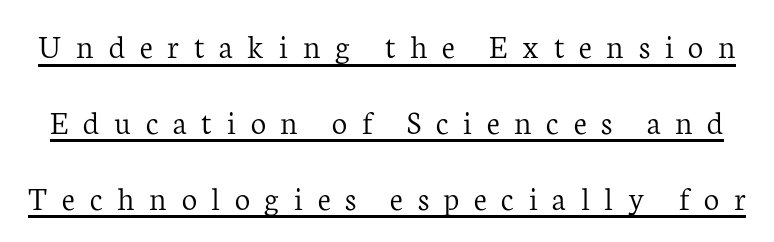
{"serif": "yes", "italic": "no", "bold": "no", "weight": "light", "width": "normal", "stroke_contrast": "low", "x_height": "medium", "monospaced": "no", "underline": "yes", "line_spacing": "loose", "line_spacing_ratio": 2.23, "letter_spacing": "wide", "letter_spacing_em": 0.43, "glyph_px": 34}
